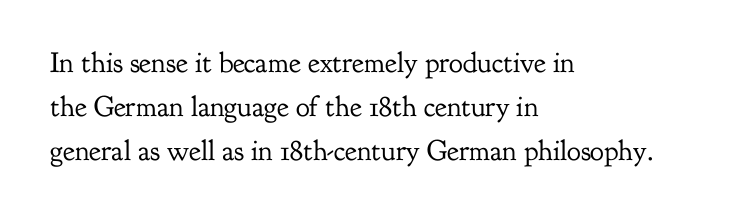
The image shows 29 px regular-weight serif type, upright; set left-aligned, normal line spacing (1.51x), normal letter spacing, not underlined; low stroke contrast and a small x-height.
